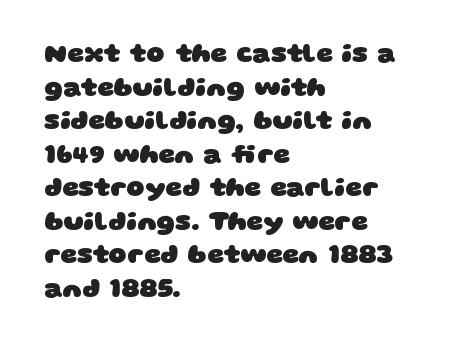
Q: Is the text bold? A: Yes.
Q: Is the text underlined? A: No.
Q: How is the paragraph aligned? A: Left-aligned.
Q: Is the spacing between letters normal or unusually wide? A: Normal.
Q: Is the spacing between lines tight, normal or loose? A: Normal.
